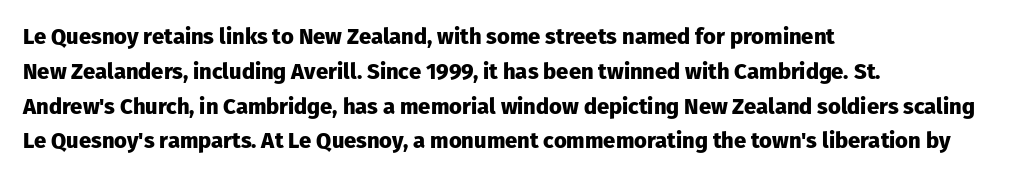
Q: Is the text bold? A: Yes.
Q: Is the text italic (slanted)? A: No, it is upright.
Q: Is the text underlined? A: No.
Q: How is the paragraph aligned? A: Left-aligned.
Q: Is the spacing between letters normal or unusually wide? A: Normal.
Q: Is the spacing between lines tight, normal or loose? A: Normal.
